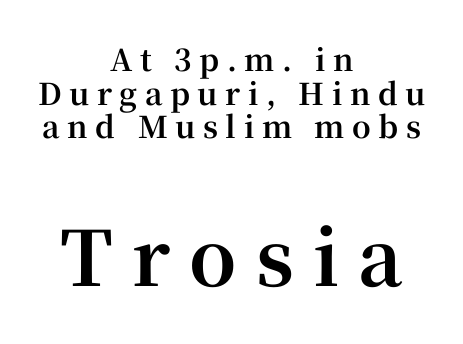
Is this a sans? No — the strokes have serifs. The whitespace from short lines is split evenly between both sides. Underlining? Definitely not there. The emphasis by scale lands on block number two, below. The type sits square on the baseline with zero lean. Is the letter spacing exaggerated? Yes — the characters are pushed far apart.
